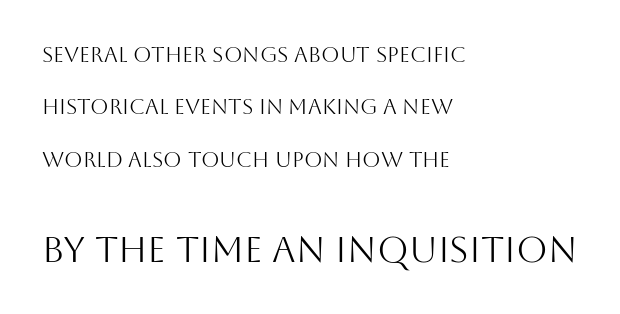
The image shows 36 px light sans-serif type, upright; set left-aligned, loose line spacing (2.5x), normal letter spacing, not underlined; the second (bottom) block is 1.71x larger; medium stroke contrast and a large x-height.
